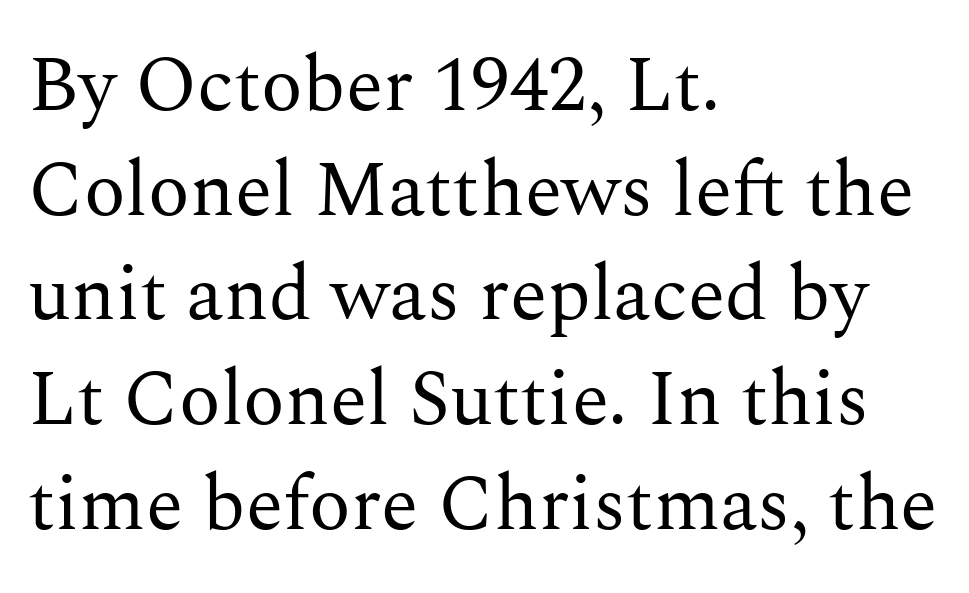
{"serif": "yes", "italic": "no", "bold": "no", "weight": "regular", "width": "normal", "stroke_contrast": "medium", "x_height": "medium", "monospaced": "no", "underline": "no", "align": "left", "line_spacing": "normal", "line_spacing_ratio": 1.36, "letter_spacing": "normal", "letter_spacing_em": 0.0, "glyph_px": 77}
